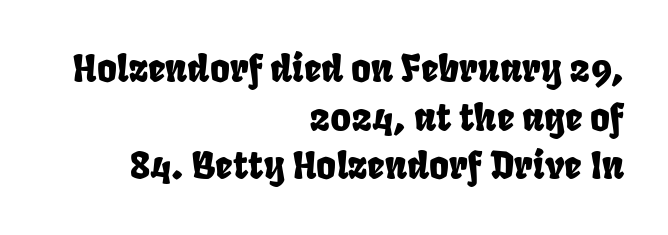
The image shows 38 px condensed sans-serif type; set right-aligned, normal line spacing (1.28x), normal letter spacing, not underlined; low stroke contrast and a large x-height.
